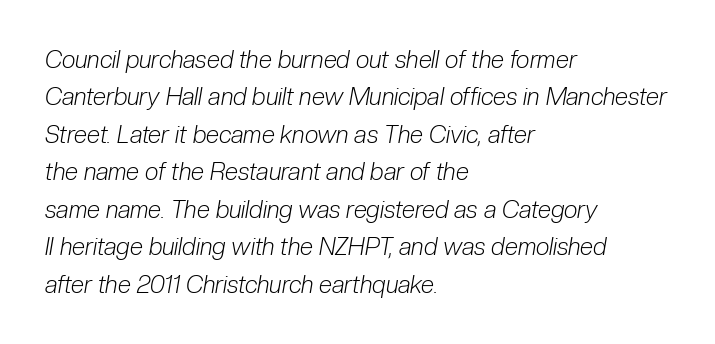
The image shows 24 px text type, italic (leaning right); set left-aligned, normal line spacing (1.56x), normal letter spacing, not underlined.
